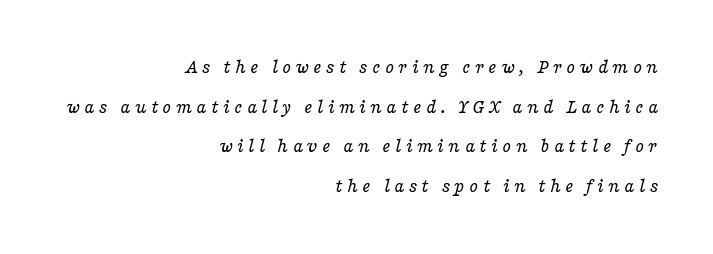
{"italic": "yes", "lean": "right", "slant_degrees": 16, "bold": "no", "underline": "no", "align": "right", "line_spacing": "loose", "line_spacing_ratio": 1.98, "letter_spacing": "wide", "letter_spacing_em": 0.21, "glyph_px": 20}
